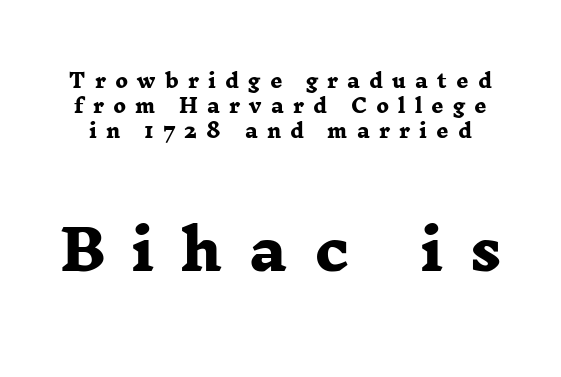
Q: Is the text bold? A: Yes.
Q: Is the typeface a serif or a sans-serif typeface? A: Serif.
Q: Is the text underlined? A: No.
Q: Is the spacing between letters normal or unusually wide? A: Unusually wide.
Q: Is the spacing between lines tight, normal or loose? A: Normal.
Q: Which block of text is set in a larger size, the first (top) or the second (bottom)? A: The second (bottom) one.
Q: Width (condensed, normal, or wide)? A: Wide.
Q: Stroke contrast? A: Low.
Q: x-height? A: Medium.
Q: Monospaced? A: No.
